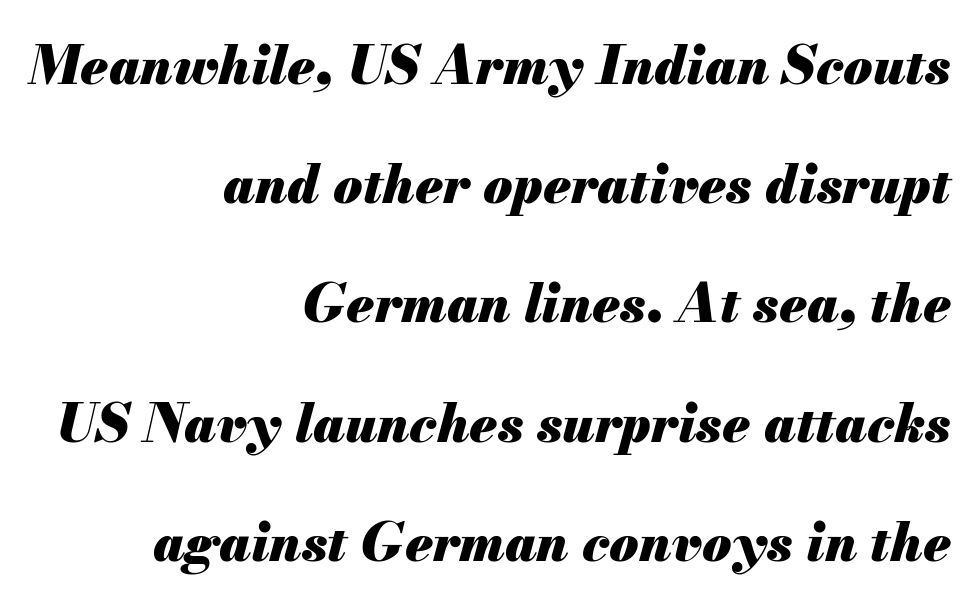
Q: Is the text bold? A: Yes.
Q: Is the text italic (slanted)? A: Yes, it leans right by about 13 degrees.
Q: Is the text underlined? A: No.
Q: How is the paragraph aligned? A: Right-aligned.
Q: Is the spacing between letters normal or unusually wide? A: Normal.
Q: Is the spacing between lines tight, normal or loose? A: Loose.
Q: Width (condensed, normal, or wide)? A: Normal.
Q: Stroke contrast? A: Medium.
Q: x-height? A: Small.
Q: Monospaced? A: No.
